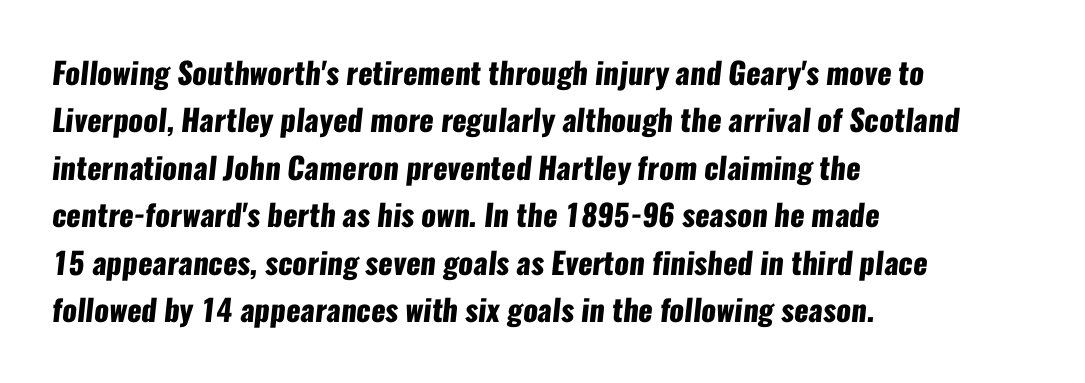
{"serif": "no", "bold": "yes", "weight": "heavy", "width": "condensed", "stroke_contrast": "low", "x_height": "medium", "monospaced": "no", "underline": "no", "align": "left", "line_spacing": "normal", "line_spacing_ratio": 1.58, "letter_spacing": "normal", "letter_spacing_em": 0.0, "glyph_px": 30}
